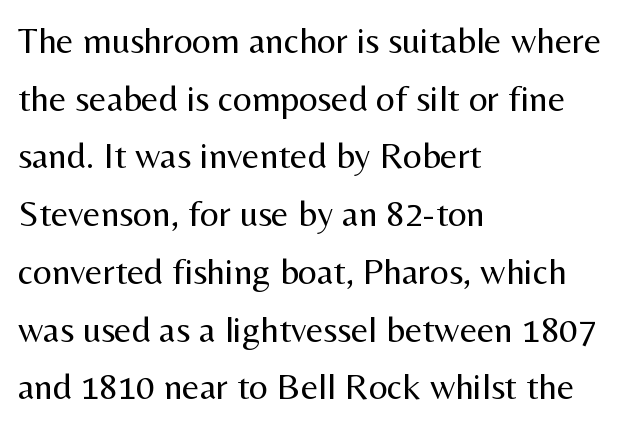
Vertically, the passage feels balanced, rows spaced as you'd expect. Default kerning and tracking; the words read as compact shapes. Words float on clear page, feet unadorned. In CSS terms this would be text-align: left. Nothing sits at the stroke ends, so this counts as sans-serif.
